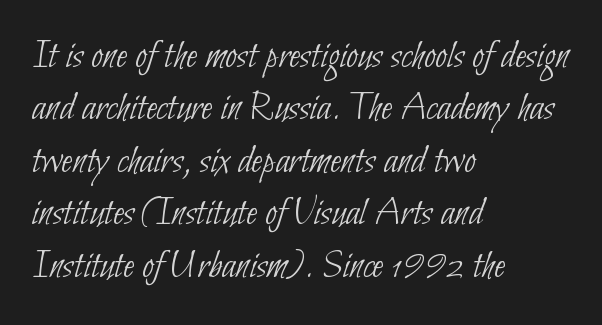
Line beginnings align vertically; line endings do not. Letter spacing: default. Check under the words: just untouched page. The rendering uses natural spacing where letterforms have individual widths. Letters have the restrained weight of plain body copy at most.
